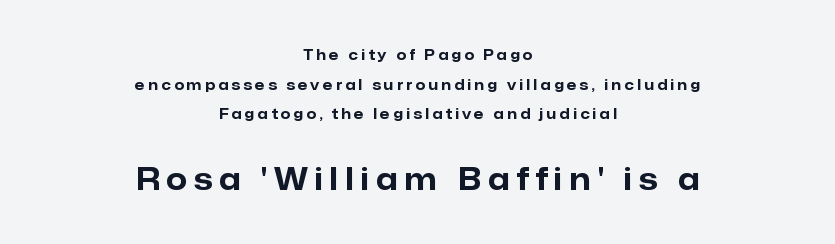
A bare baseline throughout the passage. Visually the block forms a symmetrical silhouette, jagged on both flanks. This sample has the flowing, uneven cadence of proportional lettering. The axis of the letterforms is exactly vertical. Look at the glyph heights: the lower group is clearly the bigger setting.
